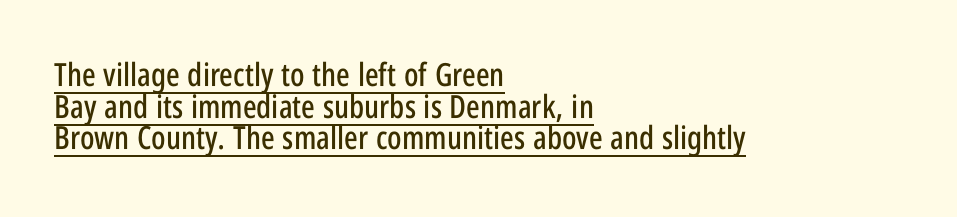
{"serif": "no", "italic": "no", "width": "condensed", "stroke_contrast": "low", "x_height": "large", "monospaced": "no", "underline": "yes", "align": "left", "line_spacing": "tight", "line_spacing_ratio": 0.99, "letter_spacing": "normal", "letter_spacing_em": 0.0, "glyph_px": 32}
